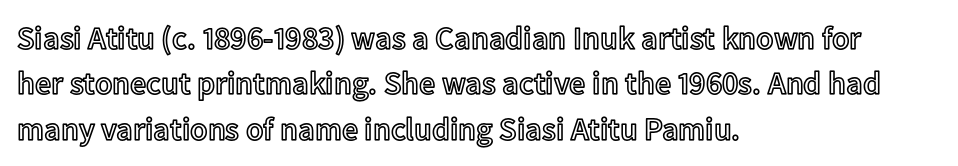
Q: Is the text italic (slanted)? A: No, it is upright.
Q: Is the text underlined? A: No.
Q: How is the paragraph aligned? A: Left-aligned.
Q: Is the spacing between letters normal or unusually wide? A: Normal.
Q: Is the spacing between lines tight, normal or loose? A: Normal.
Q: Width (condensed, normal, or wide)? A: Normal.
Q: x-height? A: Medium.
Q: Monospaced? A: No.
